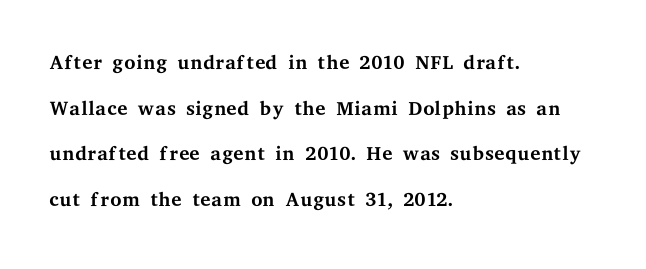
{"serif": "yes", "italic": "no", "bold": "no", "weight": "regular", "width": "wide", "stroke_contrast": "medium", "x_height": "medium", "monospaced": "no", "underline": "no", "align": "left", "line_spacing": "normal", "line_spacing_ratio": 1.57, "letter_spacing": "normal", "letter_spacing_em": 0.0, "glyph_px": 29}
